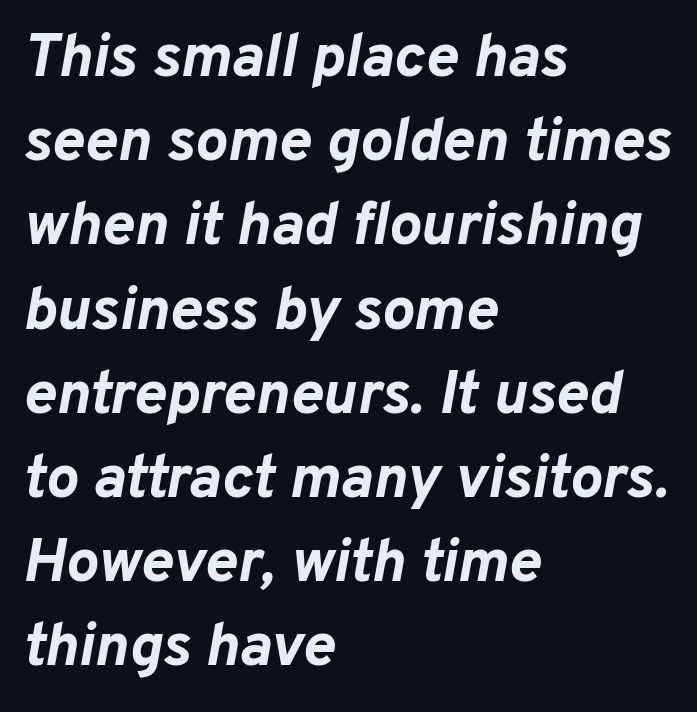
{"italic": "yes", "lean": "right", "slant_degrees": 10, "bold": "yes", "weight": "bold", "width": "normal", "stroke_contrast": "low", "x_height": "medium", "monospaced": "no", "underline": "no", "align": "left", "line_spacing": "normal", "line_spacing_ratio": 1.38, "letter_spacing": "normal", "letter_spacing_em": 0.0, "glyph_px": 61}
